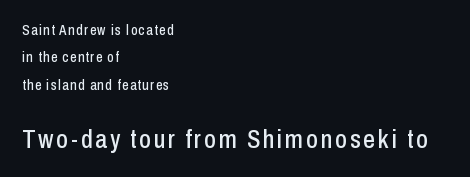
This layout puts the modest block above and the oversized block below. The compositor pushed each line to the left boundary. A clean baseline with only descenders dipping below it. Characters remain perfectly vertical along every line. Line spacing here is loose.
